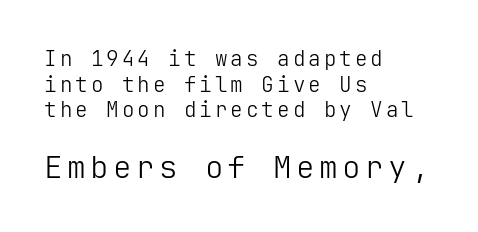
Q: Is the text bold? A: No.
Q: Is the text italic (slanted)? A: No, it is upright.
Q: Is the typeface a serif or a sans-serif typeface? A: Sans-serif.
Q: Is the text underlined? A: No.
Q: How is the paragraph aligned? A: Left-aligned.
Q: Which block of text is set in a larger size, the first (top) or the second (bottom)? A: The second (bottom) one.
Q: Width (condensed, normal, or wide)? A: Normal.
Q: Stroke contrast? A: Low.
Q: x-height? A: Medium.
